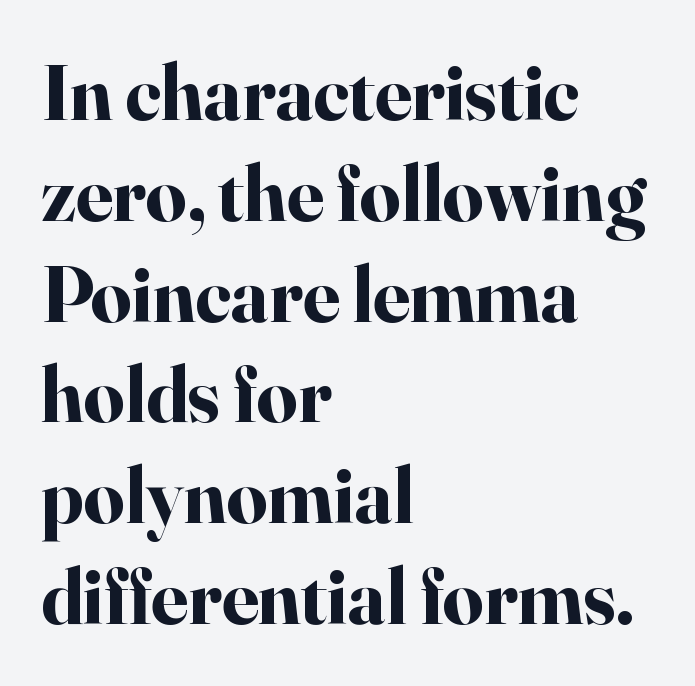
Leftover space on each line is placed entirely after the last word. One glance says typical: line gaps are just what's usual. Here the designer chose a conventional face with non-uniform glyph widths. When letters stand straight like this, we call the style roman or upright.
